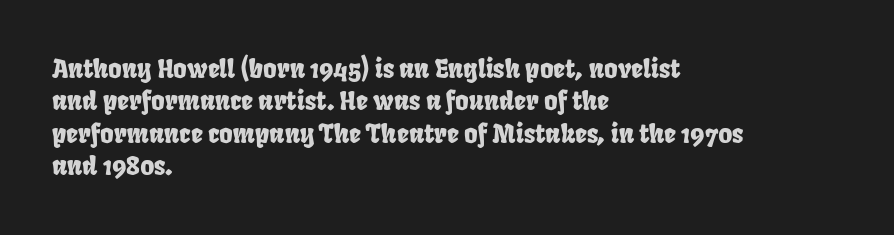
The image shows 26 px text type; set left-aligned, normal line spacing (1.25x), normal letter spacing, not underlined.
